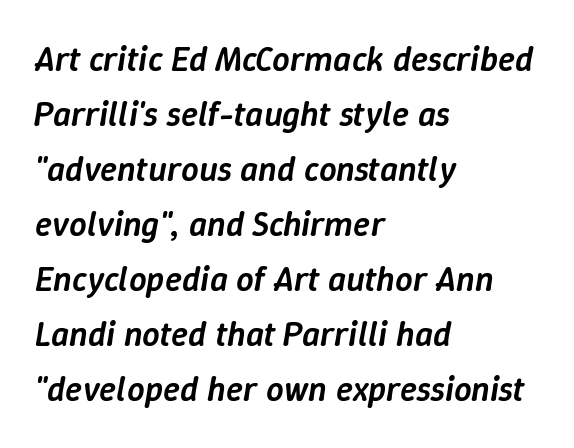
Q: Is the text bold? A: Semi-bold.
Q: Is the text italic (slanted)? A: Yes, it leans right by about 9 degrees.
Q: Is the text underlined? A: No.
Q: How is the paragraph aligned? A: Left-aligned.
Q: Is the spacing between letters normal or unusually wide? A: Normal.
Q: Is the spacing between lines tight, normal or loose? A: Normal.
Q: Width (condensed, normal, or wide)? A: Normal.
Q: Stroke contrast? A: Low.
Q: x-height? A: Medium.
Q: Monospaced? A: No.
